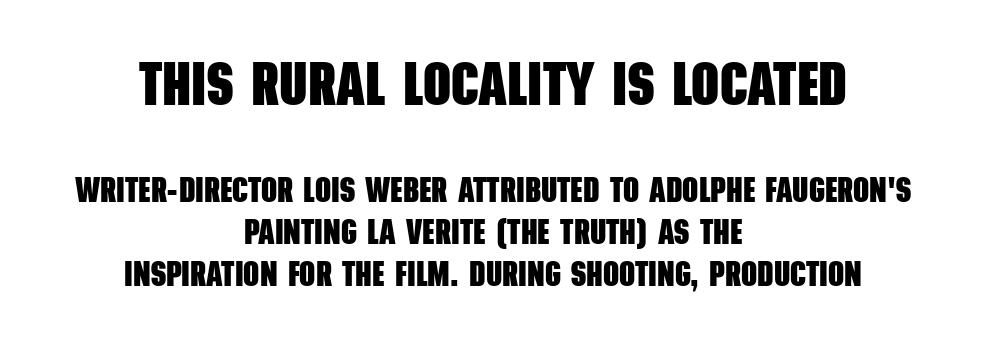
The image shows 61 px heavy, condensed sans-serif type; set centered, line spacing 1.19x, normal letter spacing, not underlined; the first (top) block is 1.74x larger; low stroke contrast and a large x-height.
